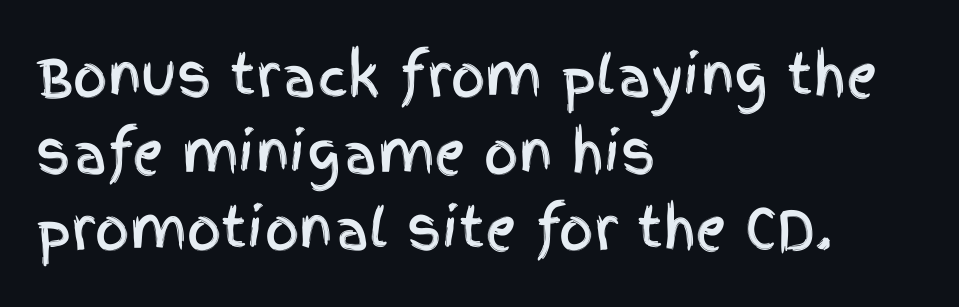
The image shows 54 px condensed sans-serif type, upright; set left-aligned, normal line spacing (1.42x), normal letter spacing, not underlined; a large x-height.
